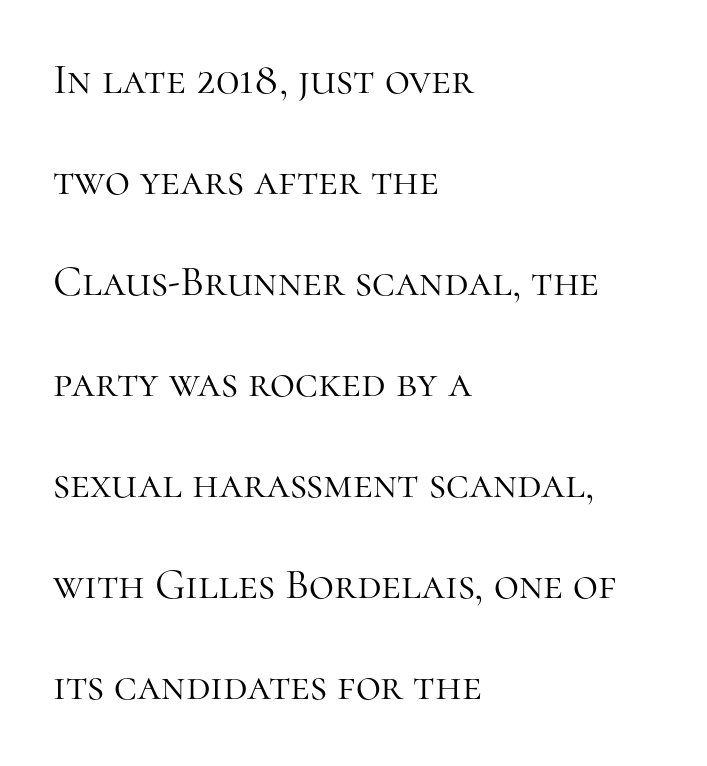
{"serif": "yes", "italic": "no", "bold": "no", "weight": "light", "width": "normal", "stroke_contrast": "high", "x_height": "medium", "monospaced": "no", "underline": "no", "align": "left", "line_spacing": "loose", "line_spacing_ratio": 2.35, "letter_spacing": "normal", "letter_spacing_em": 0.0, "glyph_px": 43}
